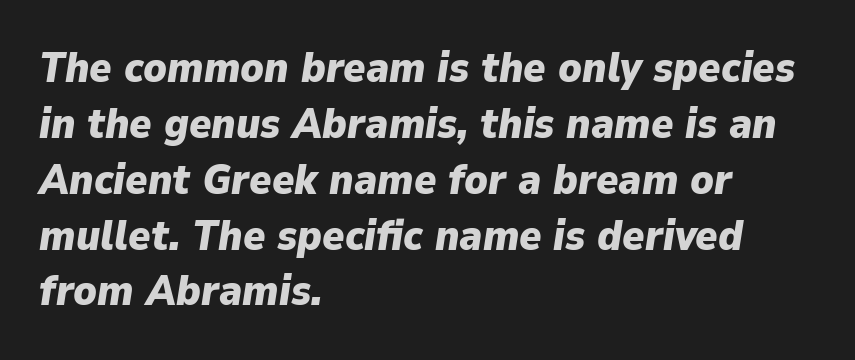
Q: Is the text bold? A: Yes.
Q: Is the text italic (slanted)? A: Yes, it leans right by about 9 degrees.
Q: Is the text underlined? A: No.
Q: How is the paragraph aligned? A: Left-aligned.
Q: Is the spacing between letters normal or unusually wide? A: Normal.
Q: Is the spacing between lines tight, normal or loose? A: Normal.
Q: Width (condensed, normal, or wide)? A: Normal.
Q: Stroke contrast? A: Low.
Q: x-height? A: Medium.
Q: Monospaced? A: No.
